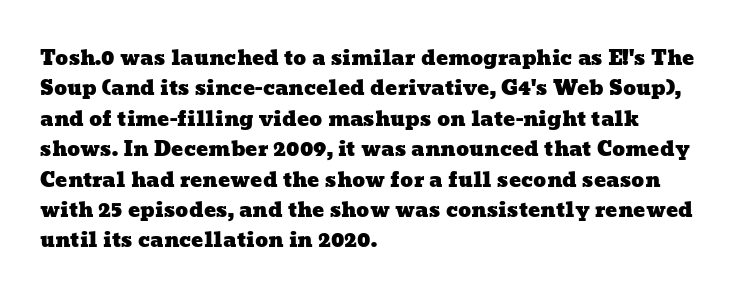
Q: Is the text underlined? A: No.
Q: How is the paragraph aligned? A: Left-aligned.
Q: Is the spacing between letters normal or unusually wide? A: Normal.
Q: Is the spacing between lines tight, normal or loose? A: Normal.
